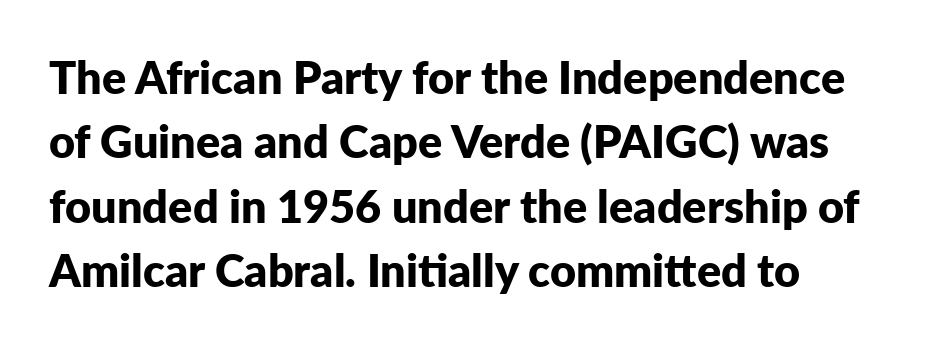
Descender tails drop into unmarked territory. The passage shown is typeset with a sans-serif family. If you measured baseline to baseline, you'd find a middling distance. Characters remain perfectly vertical along every line.
